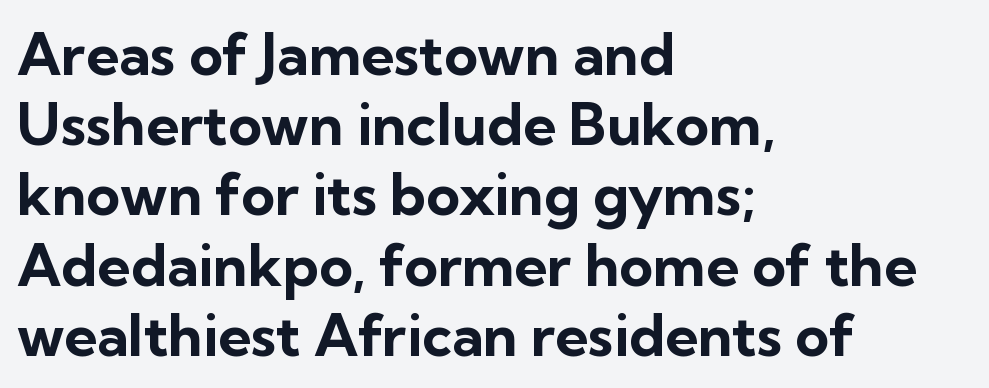
The image shows 58 px bold sans-serif type, upright; set left-aligned, line spacing 1.21x, normal letter spacing, not underlined; low stroke contrast and a medium x-height.
